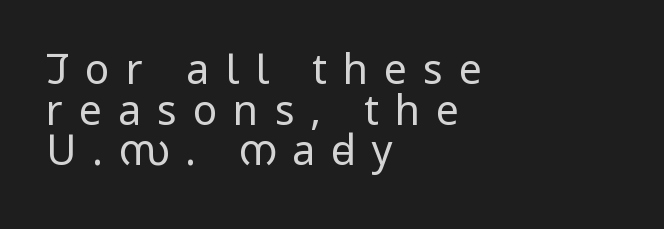
Q: Is the text bold? A: No.
Q: Is the text italic (slanted)? A: No, it is upright.
Q: Is the typeface a serif or a sans-serif typeface? A: Sans-serif.
Q: Is the text underlined? A: No.
Q: How is the paragraph aligned? A: Left-aligned.
Q: Is the spacing between letters normal or unusually wide? A: Unusually wide.
Q: Is the spacing between lines tight, normal or loose? A: Tight.
Q: Width (condensed, normal, or wide)? A: Condensed.
Q: Stroke contrast? A: Low.
Q: x-height? A: Large.
Q: Monospaced? A: No.
